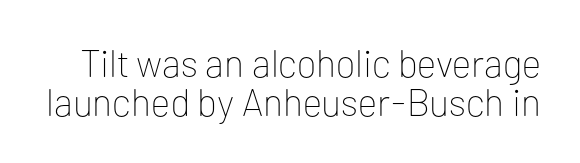
Leading: reduced. The letters stand upright; this is a roman face. Serifs: no, the terminals of the letterforms are clean. The face used here is proportionally spaced, like ordinary book or web type. No heavy texture on the line: the type isn't bold.
